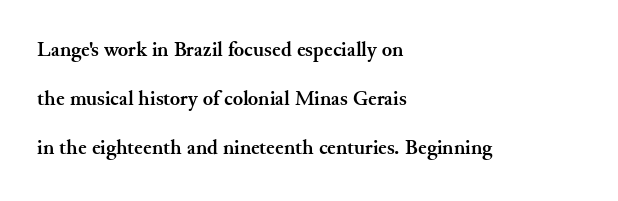
{"italic": "no", "bold": "yes", "underline": "no", "align": "left", "line_spacing": "loose", "line_spacing_ratio": 2.34, "letter_spacing": "normal", "letter_spacing_em": 0.0, "glyph_px": 21}
